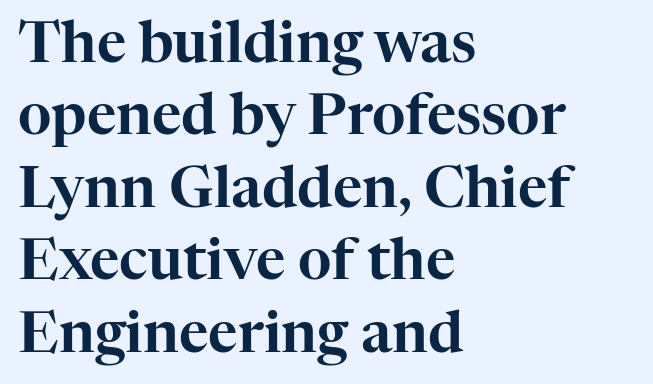
{"serif": "yes", "italic": "no", "width": "normal", "stroke_contrast": "high", "x_height": "medium", "monospaced": "no", "underline": "no", "align": "left", "line_spacing": "normal", "line_spacing_ratio": 1.27, "letter_spacing": "normal", "letter_spacing_em": 0.0, "glyph_px": 57}
